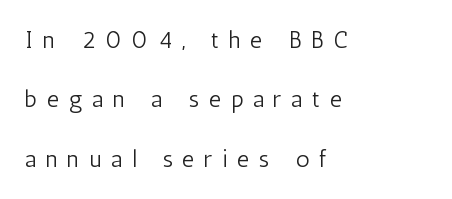
{"italic": "no", "bold": "no", "underline": "no", "align": "left", "line_spacing": "loose", "line_spacing_ratio": 2.47, "letter_spacing": "wide", "letter_spacing_em": 0.4, "glyph_px": 24}
